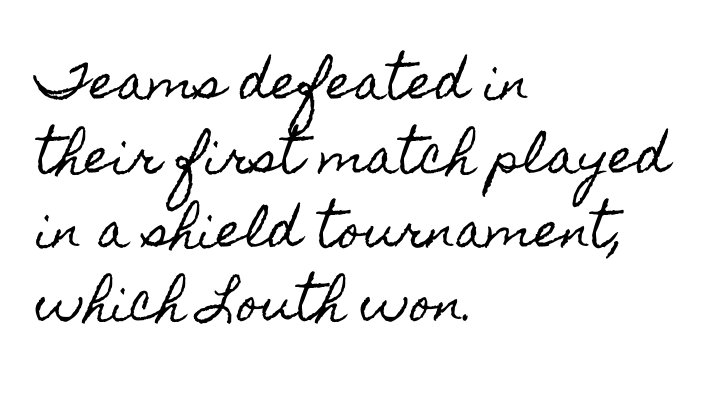
The image shows 47 px condensed type; set left-aligned, normal line spacing (1.57x), normal letter spacing, not underlined; a small x-height.
